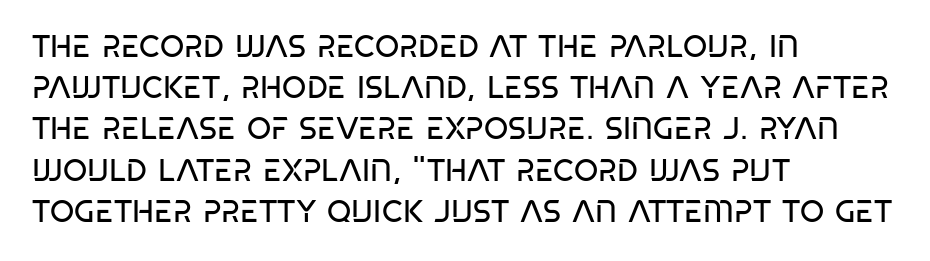
The image shows 31 px regular-weight, condensed sans-serif type; set left-aligned, normal line spacing (1.33x), normal letter spacing, not underlined; low stroke contrast and a large x-height.
